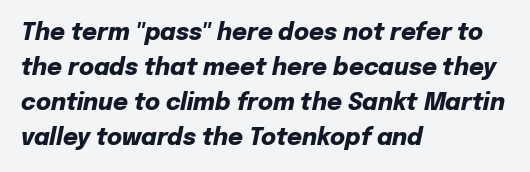
The image shows 23 px bold type, italic (leaning right); set left-aligned, normal line spacing (1.52x), normal letter spacing, not underlined.
